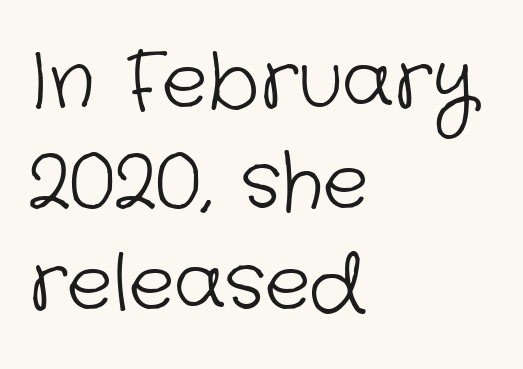
{"serif": "no", "bold": "no", "weight": "light", "width": "normal", "stroke_contrast": "low", "x_height": "medium", "monospaced": "no", "underline": "no", "align": "left", "line_spacing": "normal", "line_spacing_ratio": 1.31, "letter_spacing": "normal", "letter_spacing_em": 0.0, "glyph_px": 77}
